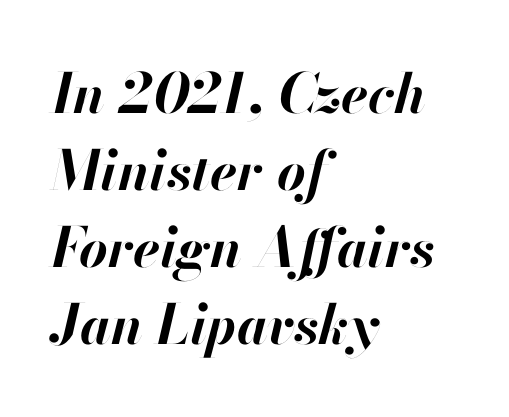
{"italic": "yes", "lean": "right", "slant_degrees": 13, "bold": "yes", "weight": "bold", "width": "normal", "stroke_contrast": "high", "x_height": "small", "monospaced": "no", "underline": "no", "align": "left", "line_spacing": "normal", "line_spacing_ratio": 1.4, "letter_spacing": "normal", "letter_spacing_em": 0.0, "glyph_px": 55}
